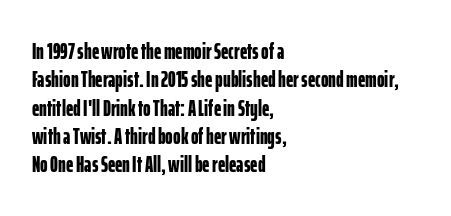
{"italic": "no", "bold": "yes", "underline": "no", "align": "left", "line_spacing_ratio": 1.23, "letter_spacing": "normal", "letter_spacing_em": 0.0, "glyph_px": 23}
